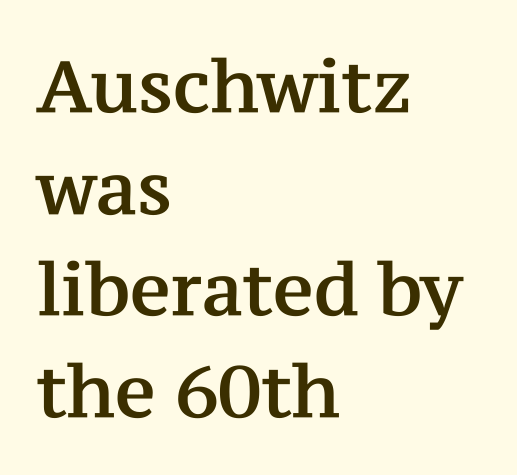
{"serif": "yes", "italic": "no", "width": "normal", "stroke_contrast": "medium", "x_height": "medium", "monospaced": "no", "underline": "no", "align": "left", "line_spacing": "normal", "line_spacing_ratio": 1.41, "letter_spacing": "normal", "letter_spacing_em": 0.0, "glyph_px": 72}
